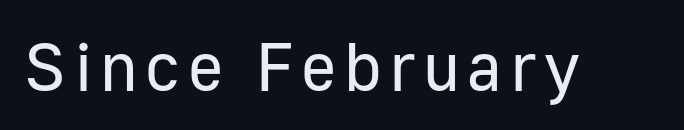
{"serif": "no", "italic": "no", "bold": "no", "weight": "regular", "width": "normal", "stroke_contrast": "low", "x_height": "medium", "monospaced": "no", "underline": "no", "glyph_px": 68}
